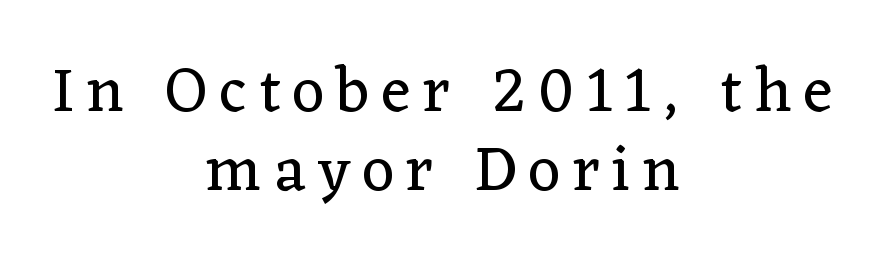
The image shows 63 px regular-weight serif type, upright; set centered, normal line spacing (1.26x), unusually wide letter spacing (+0.2 em), not underlined; low stroke contrast and a medium x-height.
